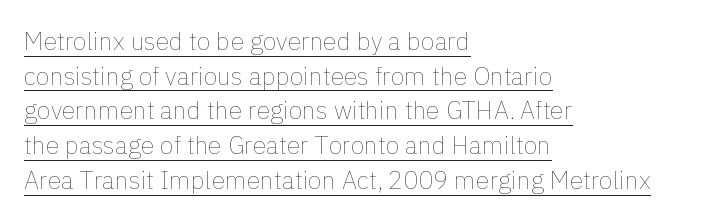
Regular leading. The strokes are not fattened; the text isn't bold. Emphasis is given by a line drawn under the lettering. Tracking here is standard; glyphs follow each other at the usual distance. Characters remain perfectly vertical along every line.
